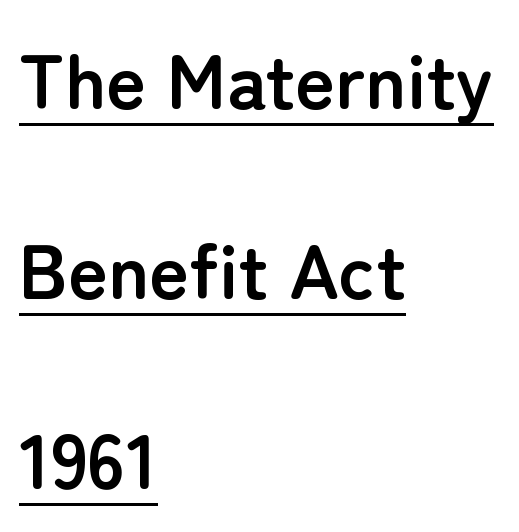
Q: Is the text bold? A: Yes.
Q: Is the text italic (slanted)? A: No, it is upright.
Q: Is the typeface a serif or a sans-serif typeface? A: Sans-serif.
Q: Is the text underlined? A: Yes.
Q: How is the paragraph aligned? A: Left-aligned.
Q: Is the spacing between letters normal or unusually wide? A: Normal.
Q: Is the spacing between lines tight, normal or loose? A: Loose.
Q: Width (condensed, normal, or wide)? A: Normal.
Q: Stroke contrast? A: Low.
Q: x-height? A: Medium.
Q: Monospaced? A: No.
